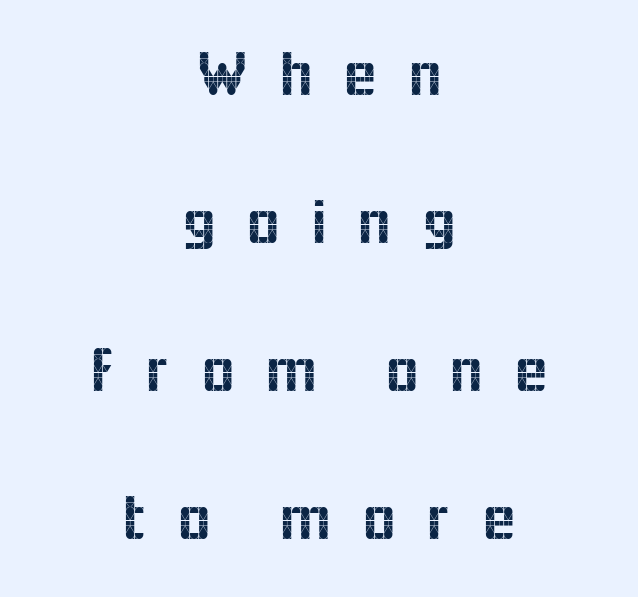
The image shows 64 px sans-serif type, upright; set centered, loose line spacing (2.31x), unusually wide letter spacing (+0.44 em), not underlined; a medium x-height.
